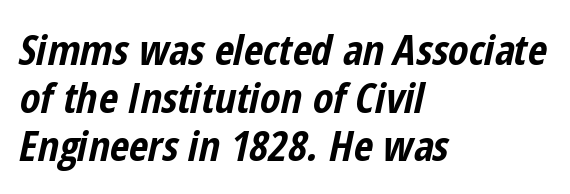
If you drew a line through each stem, it would be angled. Inter-character spacing is left at the font's built-in metrics. The rendering uses natural spacing where letterforms have individual widths. Bold? Absolutely — the strokes are thick and heavy.
